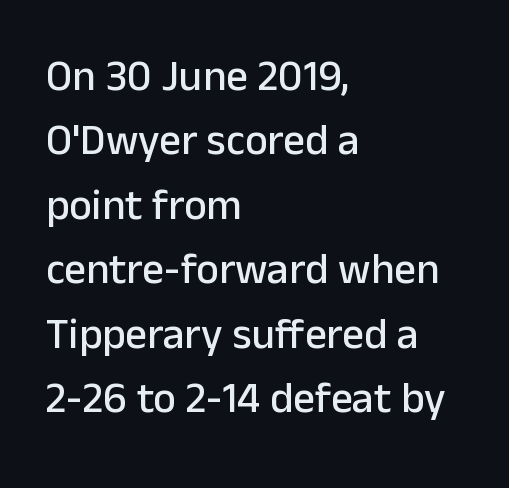
{"serif": "no", "italic": "no", "width": "normal", "stroke_contrast": "low", "x_height": "medium", "monospaced": "no", "underline": "no", "align": "left", "line_spacing": "normal", "line_spacing_ratio": 1.5, "letter_spacing": "normal", "letter_spacing_em": 0.0, "glyph_px": 43}
